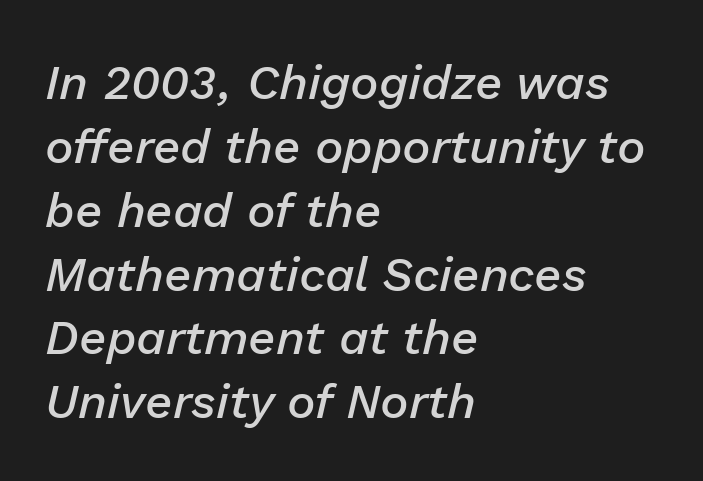
Horizontal alignment here is leftward, the default for most running prose. It's the slanting kind of type. The letters advance in unequal steps, a hallmark of proportional type. A semibold gives these letters moderate extra thickness, short of bold. Regular leading. Honestly, there is no underline to notice here at all.
